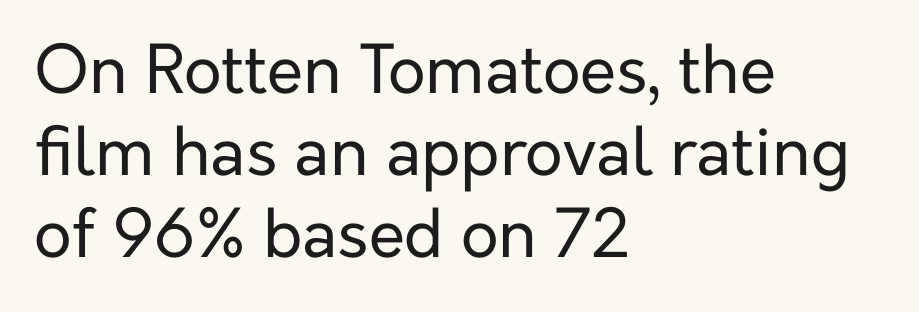
Q: Is the text bold? A: No.
Q: Is the text italic (slanted)? A: No, it is upright.
Q: Is the typeface a serif or a sans-serif typeface? A: Sans-serif.
Q: Is the text underlined? A: No.
Q: How is the paragraph aligned? A: Left-aligned.
Q: Is the spacing between letters normal or unusually wide? A: Normal.
Q: Width (condensed, normal, or wide)? A: Normal.
Q: Stroke contrast? A: Low.
Q: x-height? A: Medium.
Q: Monospaced? A: No.
